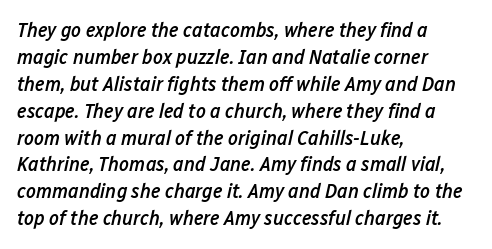
Compared with a centered layout, this one pins lines to the left instead. The lettering tilts uniformly, giving the passage an italic look. Reading down the column, the eye jumps a familiar distance to each next line. Students, note that the glyphs here touch the page at normal intervals.
